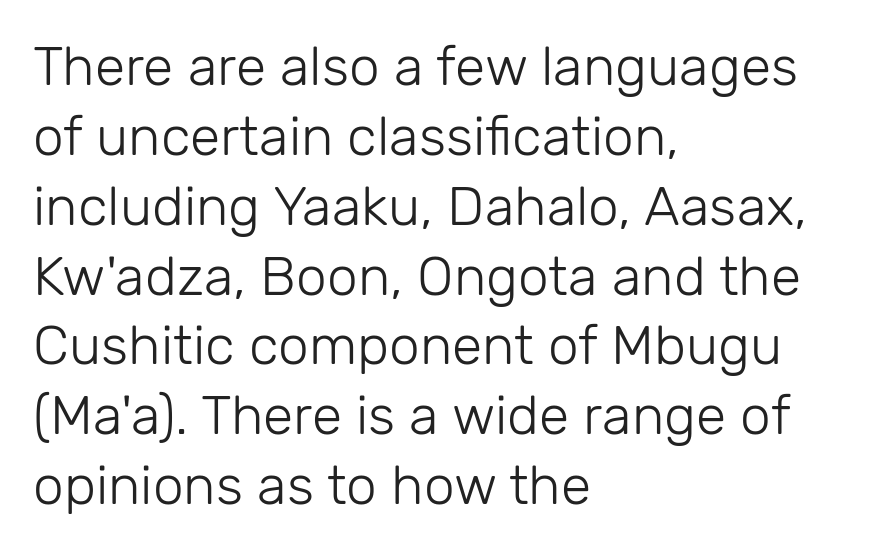
The image shows 55 px light sans-serif type, upright; set left-aligned, normal line spacing (1.27x), normal letter spacing, not underlined; low stroke contrast and a medium x-height.
